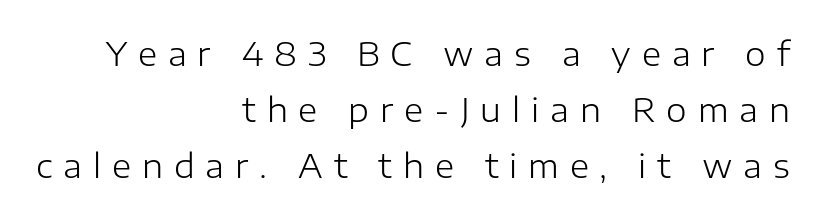
The image shows 33 px light sans-serif type, upright; set right-aligned, normal line spacing (1.69x), unusually wide letter spacing (+0.33 em), not underlined; low stroke contrast and a medium x-height.
